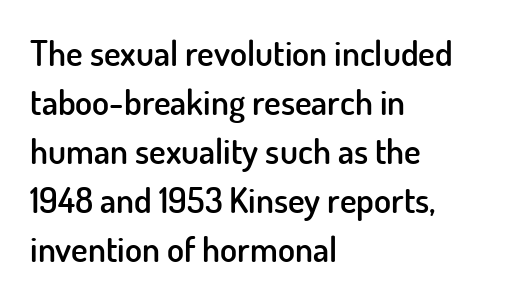
Alignment: flush left. Check under the words: just untouched page. Line spacing here is normal. A typesetter would call this proportional, since set widths differ per character.
